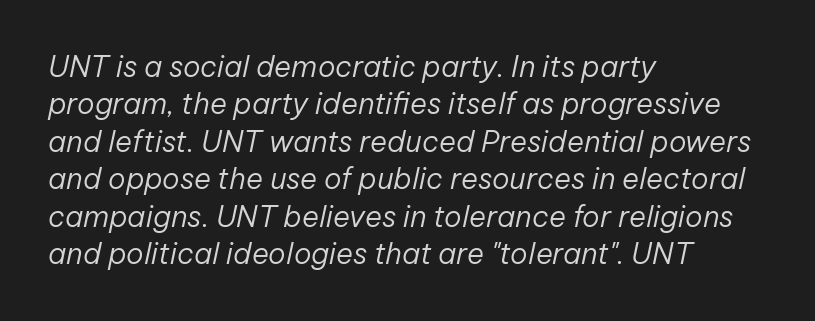
The image shows 29 px regular-weight type, italic (leaning right); set left-aligned, normal line spacing (1.29x), normal letter spacing, not underlined; low stroke contrast and a medium x-height.
